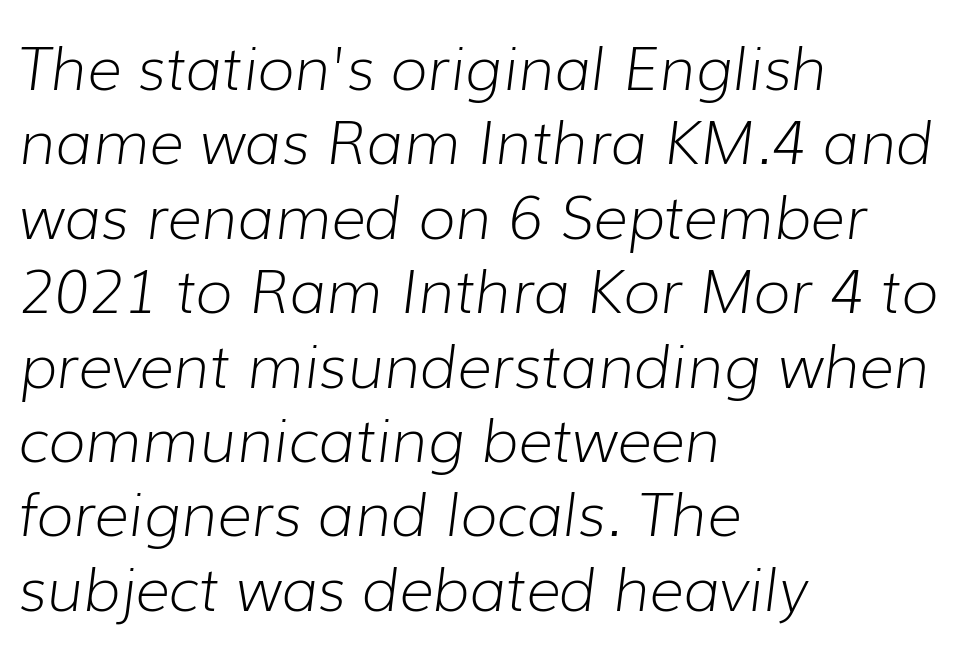
Q: Is the text bold? A: No.
Q: Is the text italic (slanted)? A: Yes, it leans right by about 7 degrees.
Q: Is the text underlined? A: No.
Q: How is the paragraph aligned? A: Left-aligned.
Q: Is the spacing between letters normal or unusually wide? A: Normal.
Q: Width (condensed, normal, or wide)? A: Normal.
Q: Stroke contrast? A: Low.
Q: x-height? A: Medium.
Q: Monospaced? A: No.
